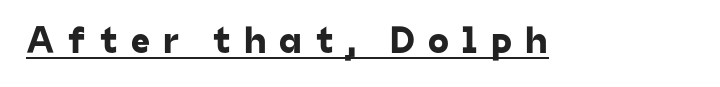
Do the characters align in a grid? No, the font is proportional. Stroke terminals: plain, sans-serif. A rule runs beneath these lines of type. The horizontal fit of the characters is loose and conspicuously gappy.
